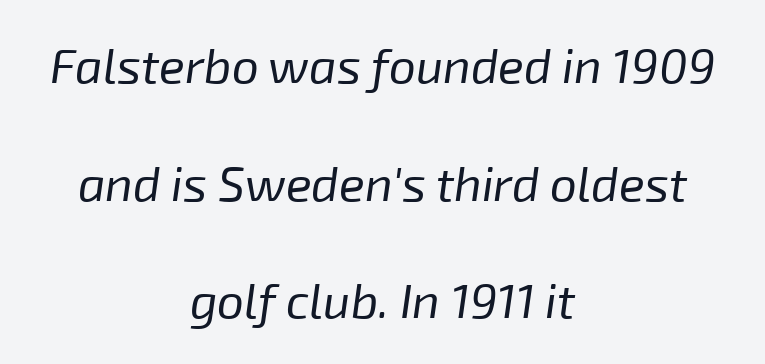
Unbolded letterforms with no extra heft. Typeset on center — no edge is straight. The area under the type is left untouched. The axis of the letterforms is tilted away from vertical.
